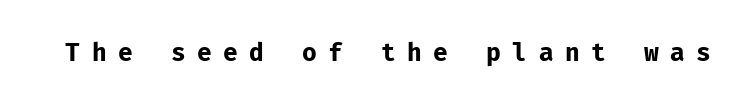
Only glyphs here, with clear space below each row. Unlike italic type, these characters show no tilt at all. Caption: bold face, heavy strokes. Characters follow at a spacing far wider than the type designer built in.
